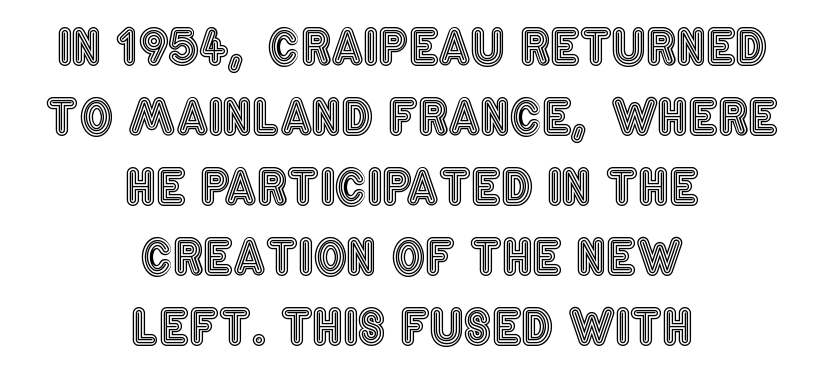
Q: Is the text italic (slanted)? A: No, it is upright.
Q: Is the text underlined? A: No.
Q: How is the paragraph aligned? A: Centered.
Q: Is the spacing between letters normal or unusually wide? A: Normal.
Q: Is the spacing between lines tight, normal or loose? A: Normal.
Q: Width (condensed, normal, or wide)? A: Condensed.
Q: x-height? A: Large.
Q: Monospaced? A: No.
